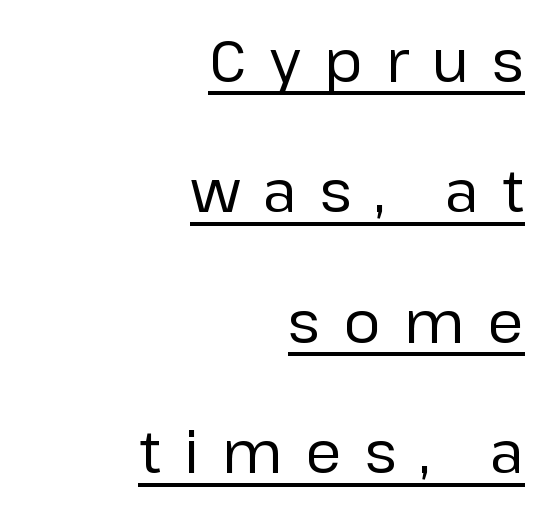
{"serif": "no", "italic": "no", "bold": "no", "weight": "regular", "width": "normal", "stroke_contrast": "low", "x_height": "medium", "monospaced": "no", "underline": "yes", "align": "right", "line_spacing": "loose", "line_spacing_ratio": 2.25, "letter_spacing": "wide", "letter_spacing_em": 0.4, "glyph_px": 58}
